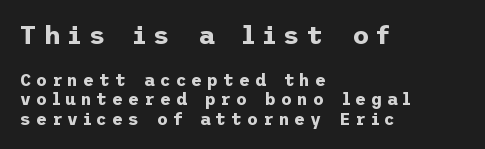
Q: Is the text bold? A: Yes.
Q: Is the text italic (slanted)? A: No, it is upright.
Q: Is the text underlined? A: No.
Q: How is the paragraph aligned? A: Left-aligned.
Q: Is the spacing between letters normal or unusually wide? A: Unusually wide.
Q: Is the spacing between lines tight, normal or loose? A: Tight.
Q: Which block of text is set in a larger size, the first (top) or the second (bottom)? A: The first (top) one.
